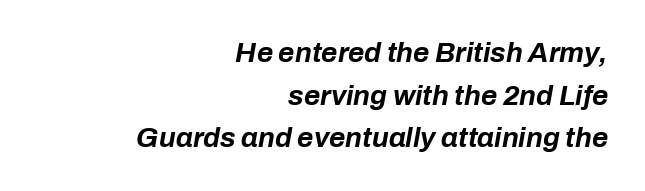
The image shows 28 px bold type, italic (leaning right); set right-aligned, normal line spacing (1.52x), normal letter spacing, not underlined; low stroke contrast and a medium x-height.
